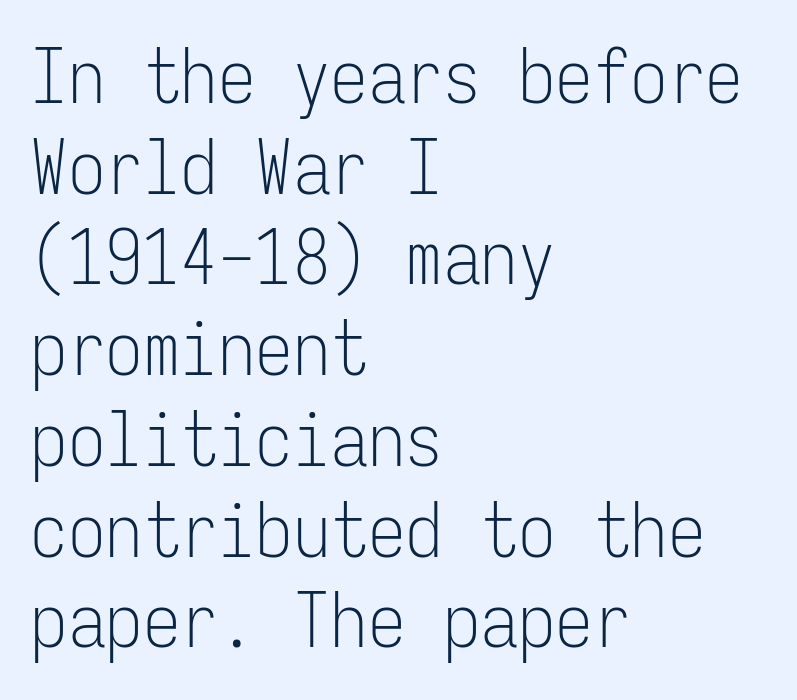
{"serif": "no", "italic": "no", "bold": "no", "weight": "light", "width": "condensed", "stroke_contrast": "low", "x_height": "medium", "monospaced": "yes", "underline": "no", "align": "left", "line_spacing_ratio": 1.21, "letter_spacing": "normal", "letter_spacing_em": 0.0, "glyph_px": 75}
